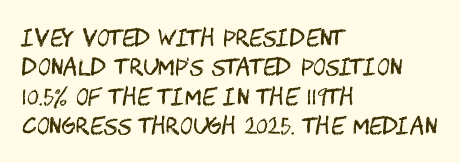
{"italic": "no", "bold": "no", "underline": "no", "align": "left", "line_spacing": "normal", "line_spacing_ratio": 1.33, "letter_spacing": "normal", "letter_spacing_em": 0.0, "glyph_px": 22}
